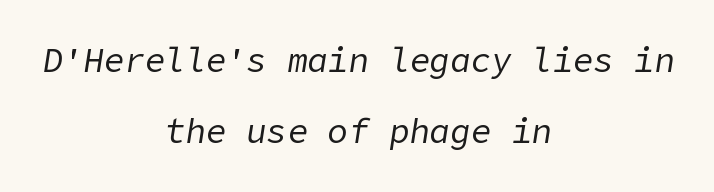
The image shows 34 px regular-weight type, italic (leaning right); set centered, loose line spacing (2.09x), normal letter spacing, not underlined; low stroke contrast and a medium x-height.
